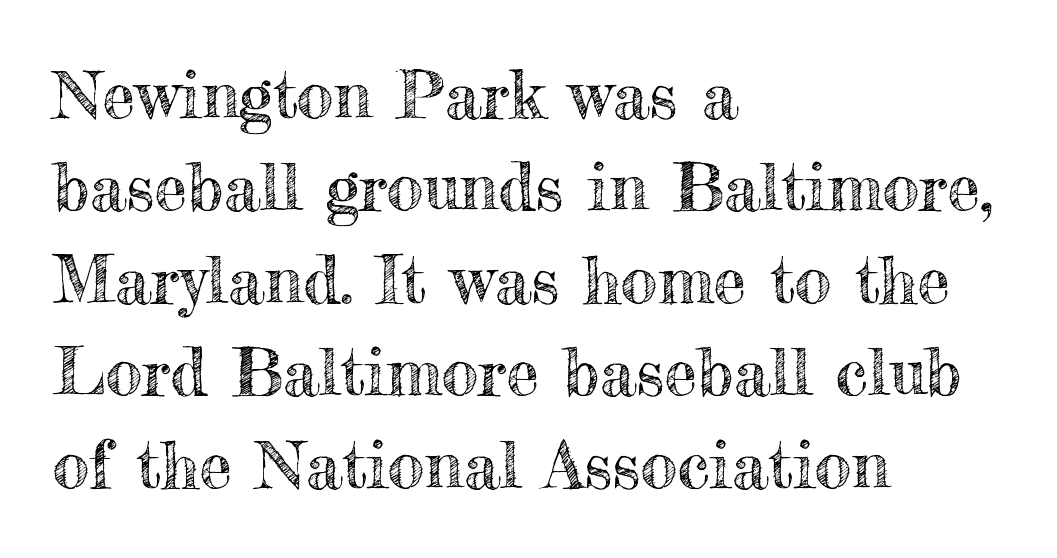
The image shows 66 px text type, upright; set left-aligned, normal line spacing (1.4x), normal letter spacing, not underlined; a small x-height.
